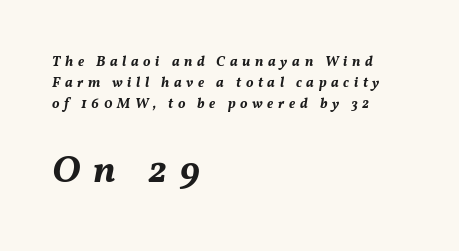
The image shows 38 px bold type, italic (leaning right); set left-aligned, normal line spacing (1.49x), unusually wide letter spacing (+0.33 em), not underlined; the second (bottom) block is 2.71x larger; medium stroke contrast and a medium x-height.
